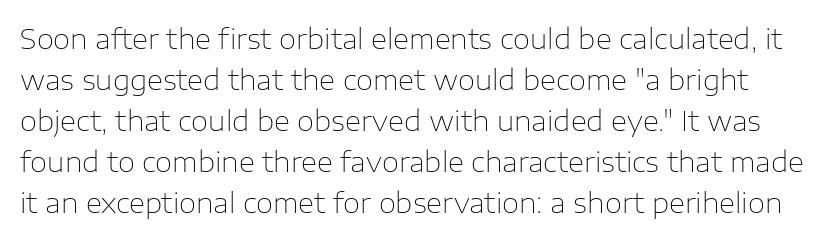
Q: Is the text bold? A: No.
Q: Is the text italic (slanted)? A: No, it is upright.
Q: Is the typeface a serif or a sans-serif typeface? A: Sans-serif.
Q: Is the text underlined? A: No.
Q: Is the spacing between letters normal or unusually wide? A: Normal.
Q: Is the spacing between lines tight, normal or loose? A: Normal.
Q: Width (condensed, normal, or wide)? A: Normal.
Q: Stroke contrast? A: Low.
Q: x-height? A: Medium.
Q: Monospaced? A: No.
